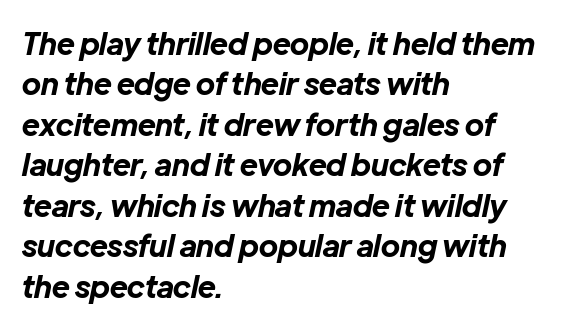
The image shows 30 px bold type, italic (leaning right); set left-aligned, normal line spacing (1.35x), normal letter spacing, not underlined; low stroke contrast and a medium x-height.
